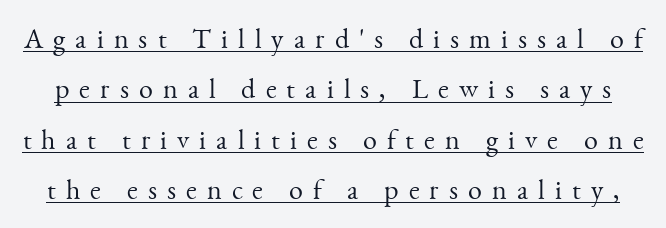
The image shows 28 px light serif type, upright; set line spacing 1.8x, unusually wide letter spacing (+0.36 em), underlined; medium stroke contrast and a small x-height.
